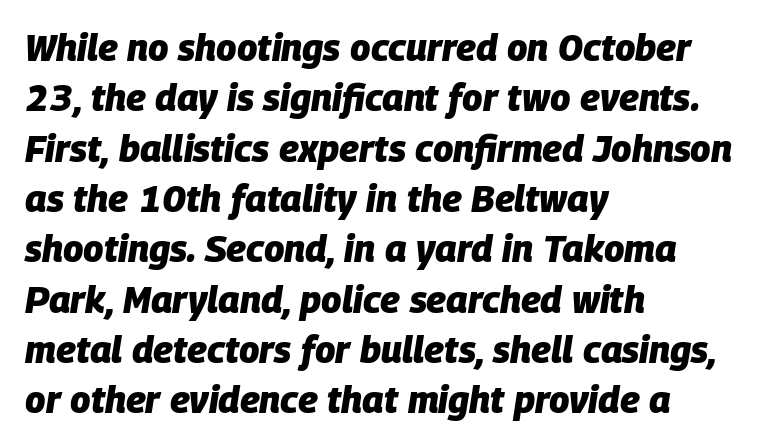
One-word summary of the alignment: left. Heft: maximum for text — a bold. This rendering leaves character spacing at its baseline value. Descender tails drop into unmarked territory. Slant detected: the letters are inclined. Leading: standard.
